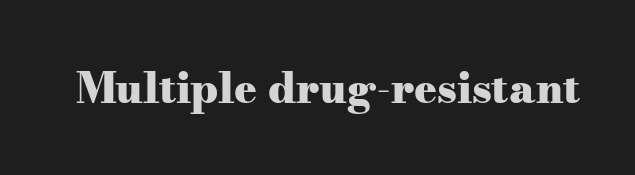
Q: Is the text bold? A: Yes.
Q: Is the text italic (slanted)? A: No, it is upright.
Q: Is the typeface a serif or a sans-serif typeface? A: Serif.
Q: Is the text underlined? A: No.
Q: Is the spacing between letters normal or unusually wide? A: Normal.
Q: Width (condensed, normal, or wide)? A: Wide.
Q: Stroke contrast? A: Medium.
Q: x-height? A: Small.
Q: Monospaced? A: No.
